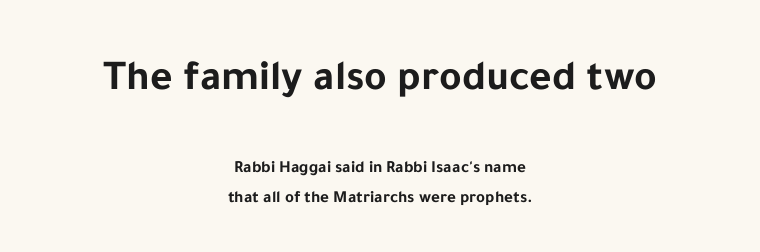
Every row of glyphs is offset so its center matches the block's center. The letters in the upper block stand taller than those in the block below. Descender tails drop into unmarked territory. Typographic density is high because the face is bold. These lines keep a tight, regular rhythm from letter to letter.
